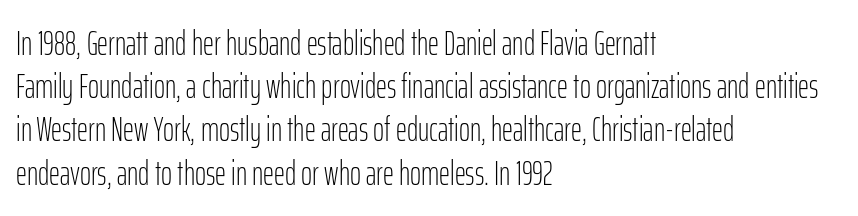
Q: Is the text bold? A: No.
Q: Is the text italic (slanted)? A: No, it is upright.
Q: Is the typeface a serif or a sans-serif typeface? A: Sans-serif.
Q: Is the text underlined? A: No.
Q: How is the paragraph aligned? A: Left-aligned.
Q: Is the spacing between letters normal or unusually wide? A: Normal.
Q: Is the spacing between lines tight, normal or loose? A: Normal.
Q: Width (condensed, normal, or wide)? A: Condensed.
Q: Stroke contrast? A: Low.
Q: x-height? A: Medium.
Q: Monospaced? A: No.
